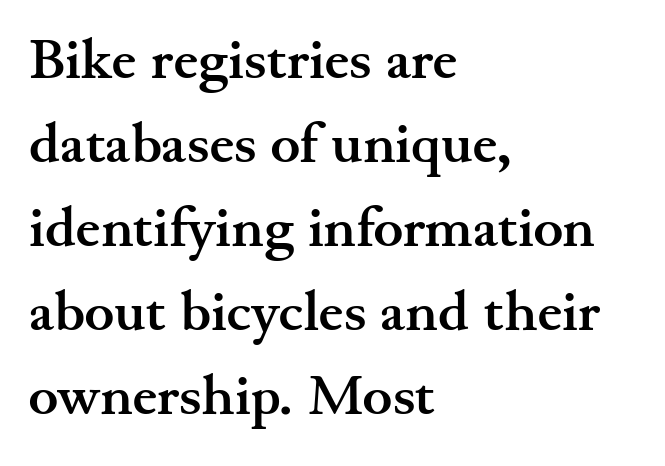
{"serif": "yes", "italic": "no", "bold": "yes", "weight": "semibold", "width": "wide", "stroke_contrast": "medium", "x_height": "small", "monospaced": "no", "underline": "no", "align": "left", "line_spacing": "normal", "line_spacing_ratio": 1.5, "letter_spacing": "normal", "letter_spacing_em": 0.0, "glyph_px": 56}
